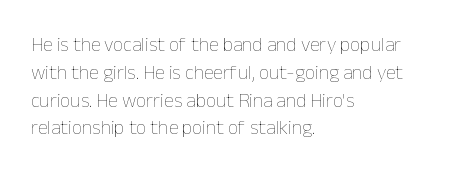
Q: Is the text bold? A: No.
Q: Is the text italic (slanted)? A: No, it is upright.
Q: Is the text underlined? A: No.
Q: How is the paragraph aligned? A: Left-aligned.
Q: Is the spacing between letters normal or unusually wide? A: Normal.
Q: Is the spacing between lines tight, normal or loose? A: Normal.
